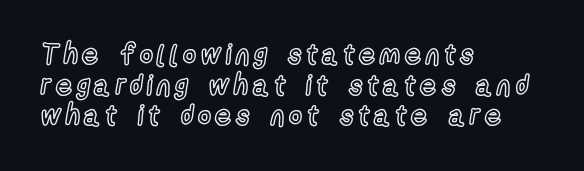
Q: Is the text italic (slanted)? A: Yes.
Q: Is the text underlined? A: No.
Q: How is the paragraph aligned? A: Left-aligned.
Q: Is the spacing between lines tight, normal or loose? A: Tight.
Q: Width (condensed, normal, or wide)? A: Condensed.
Q: x-height? A: Medium.
Q: Monospaced? A: No.
